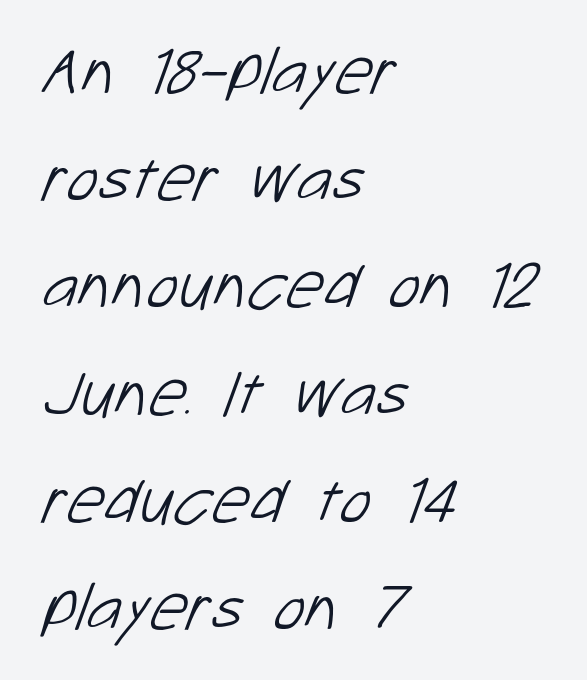
I'd call this a sans setting — the letters go barefoot. Reading down the block, your eye returns to a fixed left position each line. Standard letterfit; no display-style spreading of the glyphs. A typesetter would call this proportional, since set widths differ per character.
